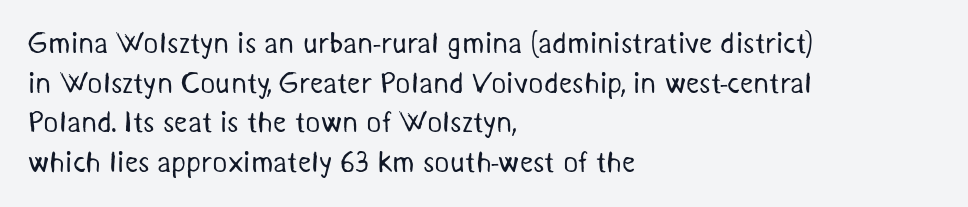
A quiet, ordinary-to-light weight characterises the typeface. Varying glyph widths throughout — classic text-font behaviour. All the whitespace from short lines collects on the right. The characters display no serif detailing; their extremities are plain.
